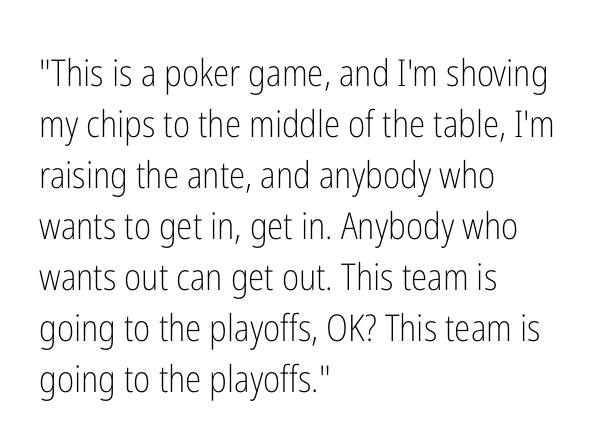
Bare-footed words on every line. Nope, not italic — everything's standing straight. The line texture is even and compact thanks to regular tracking. The block of text has a typical density, with ordinary space between rows. To sum up the face: it is a sans, with no serifs. Horizontal alignment here is leftward, the default for most running prose.
